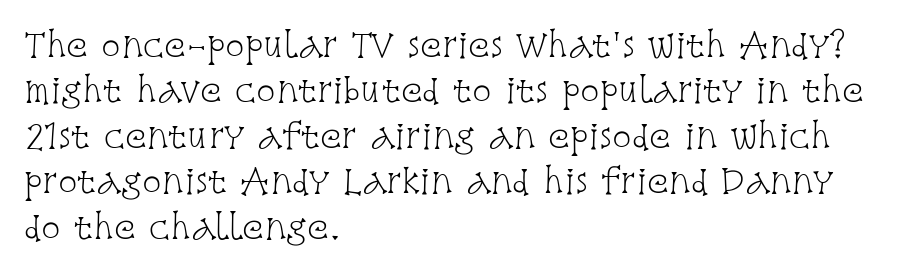
{"serif": "yes", "italic": "no", "bold": "no", "weight": "light", "width": "condensed", "stroke_contrast": "low", "x_height": "large", "monospaced": "no", "underline": "no", "align": "left", "line_spacing": "normal", "line_spacing_ratio": 1.42, "letter_spacing": "normal", "letter_spacing_em": 0.0, "glyph_px": 32}
